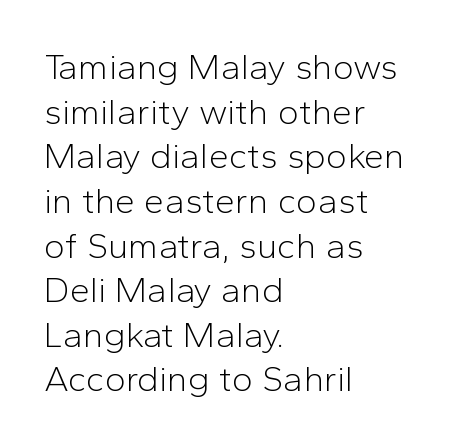
{"serif": "no", "italic": "no", "bold": "no", "weight": "light", "width": "normal", "stroke_contrast": "low", "x_height": "medium", "monospaced": "no", "underline": "no", "align": "left", "line_spacing_ratio": 1.24, "letter_spacing": "normal", "letter_spacing_em": 0.0, "glyph_px": 36}
